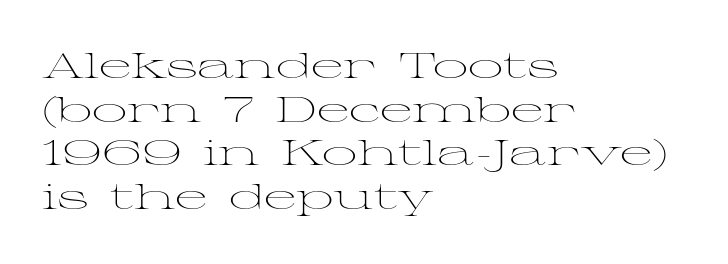
Q: Is the text bold? A: No.
Q: Is the text italic (slanted)? A: No, it is upright.
Q: Is the typeface a serif or a sans-serif typeface? A: Serif.
Q: Is the text underlined? A: No.
Q: How is the paragraph aligned? A: Left-aligned.
Q: Is the spacing between letters normal or unusually wide? A: Normal.
Q: Is the spacing between lines tight, normal or loose? A: Normal.
Q: Width (condensed, normal, or wide)? A: Wide.
Q: Stroke contrast? A: Medium.
Q: x-height? A: Medium.
Q: Monospaced? A: No.
